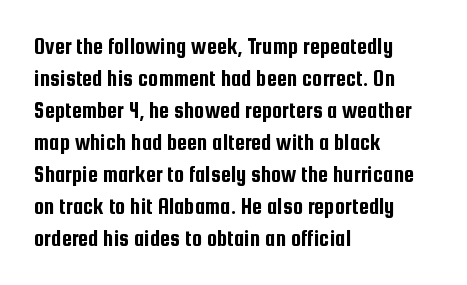
{"italic": "no", "underline": "no", "align": "left", "line_spacing": "normal", "line_spacing_ratio": 1.39, "letter_spacing": "normal", "letter_spacing_em": 0.0, "glyph_px": 23}
